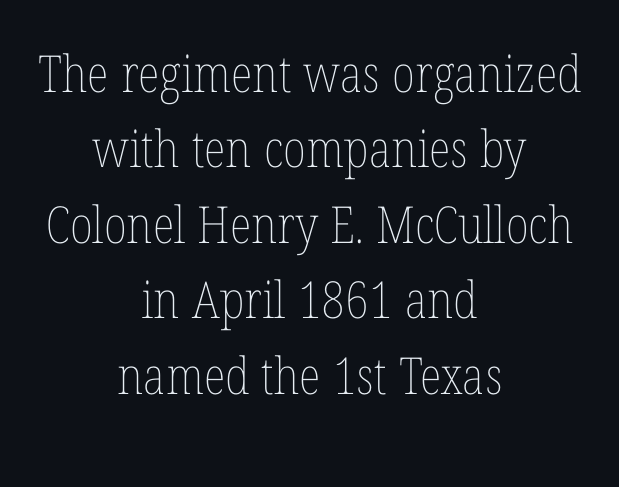
Q: Is the text bold? A: No.
Q: Is the text italic (slanted)? A: No, it is upright.
Q: Is the text underlined? A: No.
Q: How is the paragraph aligned? A: Centered.
Q: Is the spacing between letters normal or unusually wide? A: Normal.
Q: Is the spacing between lines tight, normal or loose? A: Normal.
Q: Width (condensed, normal, or wide)? A: Condensed.
Q: Stroke contrast? A: Low.
Q: x-height? A: Medium.
Q: Monospaced? A: No.
